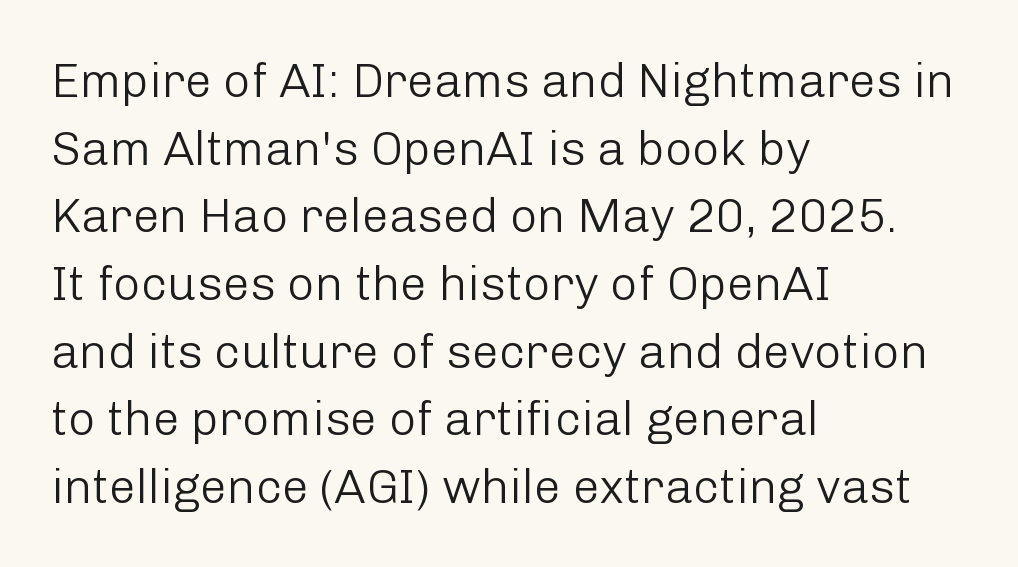
{"serif": "no", "italic": "no", "bold": "no", "weight": "light", "width": "normal", "stroke_contrast": "low", "x_height": "medium", "monospaced": "no", "underline": "no", "align": "left", "line_spacing": "normal", "line_spacing_ratio": 1.41, "letter_spacing": "normal", "letter_spacing_em": 0.0, "glyph_px": 48}
